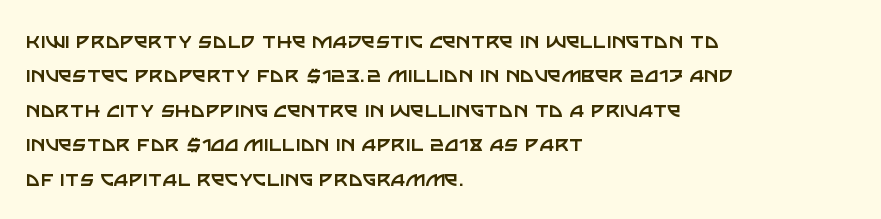
Q: Is the text bold? A: No.
Q: Is the text italic (slanted)? A: No, it is upright.
Q: Is the text underlined? A: No.
Q: How is the paragraph aligned? A: Left-aligned.
Q: Is the spacing between letters normal or unusually wide? A: Normal.
Q: Is the spacing between lines tight, normal or loose? A: Normal.
